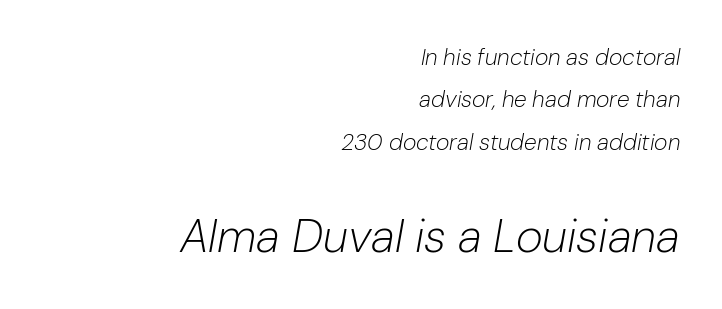
{"italic": "yes", "lean": "right", "slant_degrees": 10, "bold": "no", "weight": "light", "width": "normal", "stroke_contrast": "low", "x_height": "medium", "monospaced": "no", "underline": "no", "align": "right", "line_spacing_ratio": 1.84, "letter_spacing": "normal", "letter_spacing_em": 0.0, "larger_block": "second", "size_ratio": 2.0, "glyph_px": 46}
